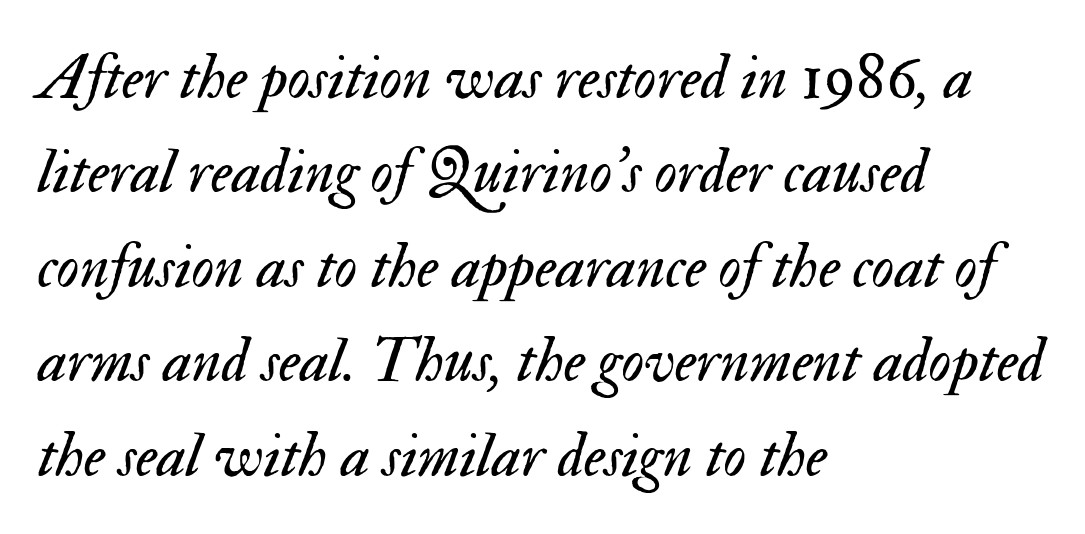
Q: Is the text bold? A: No.
Q: Is the text italic (slanted)? A: Yes, it leans right by about 17 degrees.
Q: Is the text underlined? A: No.
Q: How is the paragraph aligned? A: Left-aligned.
Q: Is the spacing between letters normal or unusually wide? A: Normal.
Q: Is the spacing between lines tight, normal or loose? A: Normal.
Q: Width (condensed, normal, or wide)? A: Normal.
Q: Stroke contrast? A: Medium.
Q: x-height? A: Small.
Q: Monospaced? A: No.
